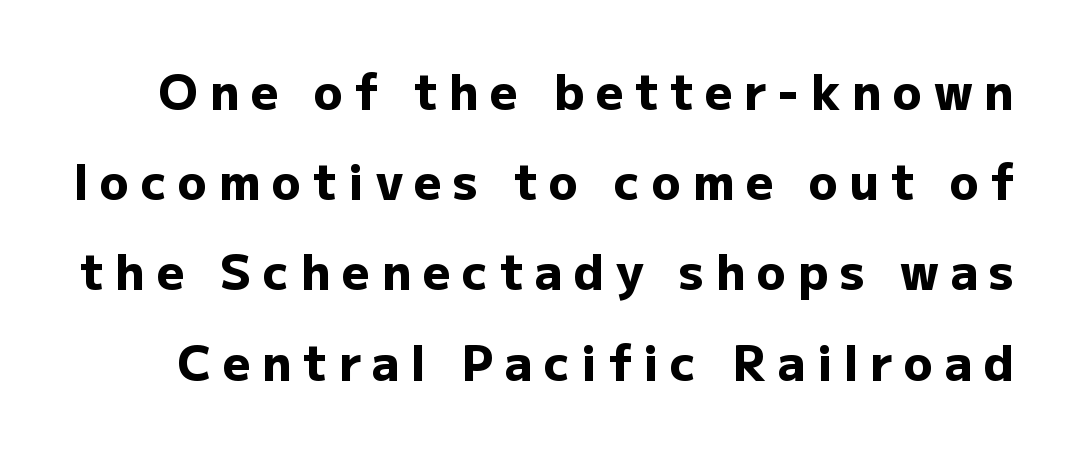
The image shows 48 px heavy sans-serif type, upright; set line spacing 1.88x, unusually wide letter spacing (+0.24 em), not underlined; low stroke contrast and a medium x-height.
